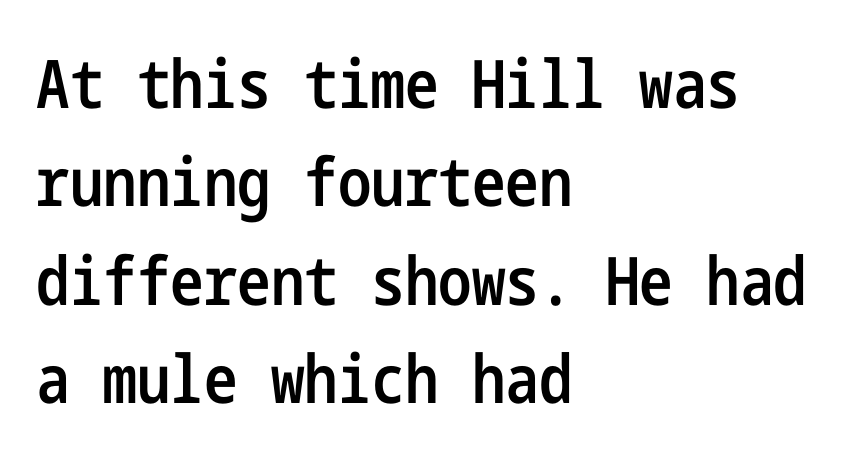
{"serif": "no", "italic": "no", "bold": "semi", "weight": "semibold", "width": "condensed", "stroke_contrast": "low", "x_height": "medium", "underline": "no", "align": "left", "line_spacing": "normal", "line_spacing_ratio": 1.47, "letter_spacing": "normal", "letter_spacing_em": 0.0, "glyph_px": 67}
